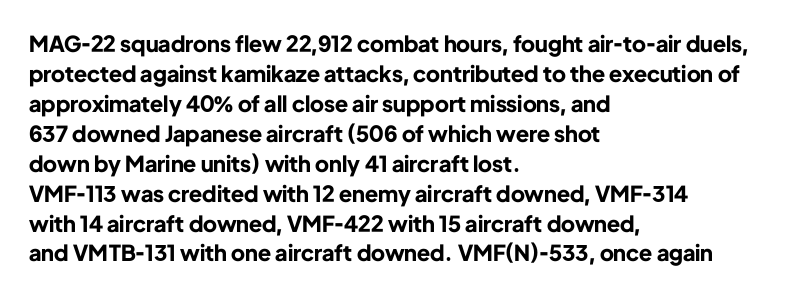
Q: Is the text bold? A: Yes.
Q: Is the text italic (slanted)? A: No, it is upright.
Q: Is the text underlined? A: No.
Q: How is the paragraph aligned? A: Left-aligned.
Q: Is the spacing between letters normal or unusually wide? A: Normal.
Q: Is the spacing between lines tight, normal or loose? A: Normal.
